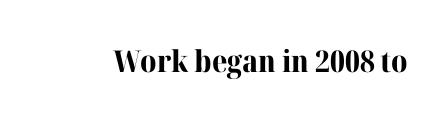
{"serif": "yes", "italic": "no", "bold": "yes", "weight": "bold", "width": "normal", "stroke_contrast": "high", "x_height": "medium", "monospaced": "no", "underline": "no", "letter_spacing": "normal", "letter_spacing_em": 0.0, "glyph_px": 30}
